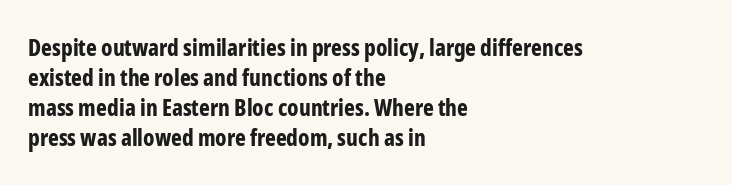
The image shows 23 px bold type, upright; set left-aligned, normal line spacing (1.3x), normal letter spacing, not underlined.
